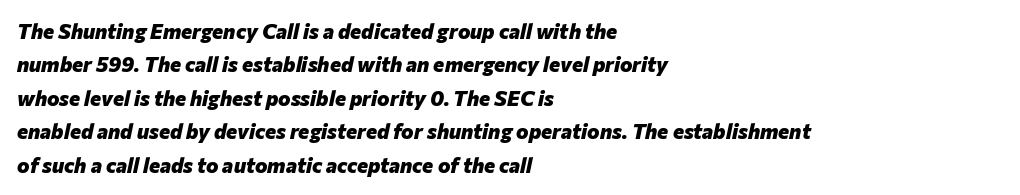
Q: Is the text bold? A: Yes.
Q: Is the text italic (slanted)? A: Yes, it leans right by about 12 degrees.
Q: Is the text underlined? A: No.
Q: How is the paragraph aligned? A: Left-aligned.
Q: Is the spacing between letters normal or unusually wide? A: Normal.
Q: Is the spacing between lines tight, normal or loose? A: Normal.
